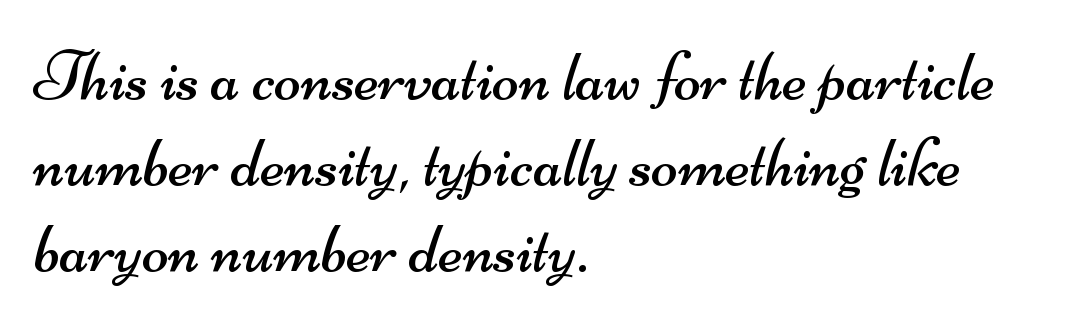
The gaps between neighbouring characters are ordinary and unremarkable. Note: no serifs on the glyphs. Heft: none added — not bold. Each letter keeps its own natural width here, so spacing adapts to shape.
